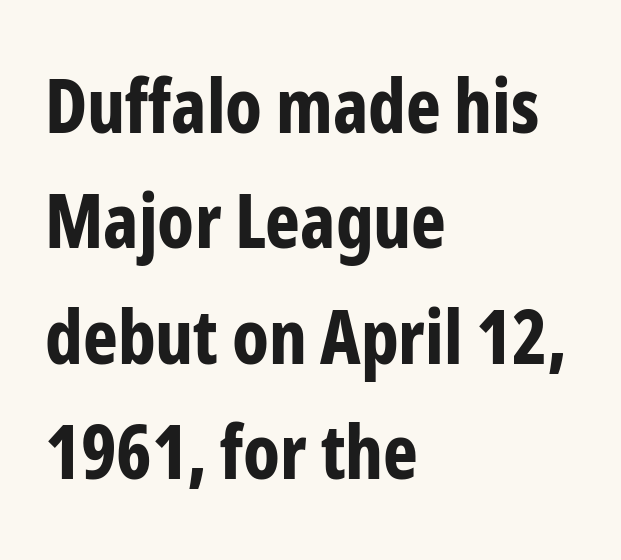
Glyph-to-glyph distance matches everyday printed text. Quick note: interline space is typical. Note the varied advance widths — an 'i' is clearly narrower than an 'm'. Which margin do the lines hug? The left one — the right edge is uneven. Characters remain perfectly vertical along every line. Nobody drew a line under any word here.
